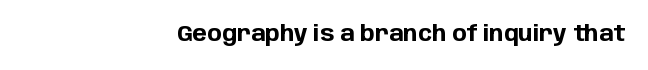
{"italic": "no", "bold": "yes", "underline": "no", "align": "right", "letter_spacing": "normal", "letter_spacing_em": 0.0, "glyph_px": 22}
